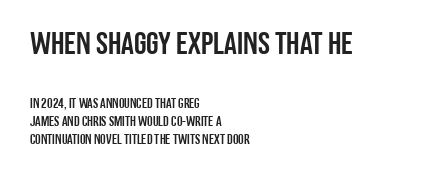
Q: Is the text italic (slanted)? A: No, it is upright.
Q: Is the typeface a serif or a sans-serif typeface? A: Sans-serif.
Q: Is the text underlined? A: No.
Q: How is the paragraph aligned? A: Left-aligned.
Q: Is the spacing between letters normal or unusually wide? A: Normal.
Q: Is the spacing between lines tight, normal or loose? A: Normal.
Q: Which block of text is set in a larger size, the first (top) or the second (bottom)? A: The first (top) one.
Q: Width (condensed, normal, or wide)? A: Condensed.
Q: Stroke contrast? A: Low.
Q: x-height? A: Large.
Q: Monospaced? A: No.
